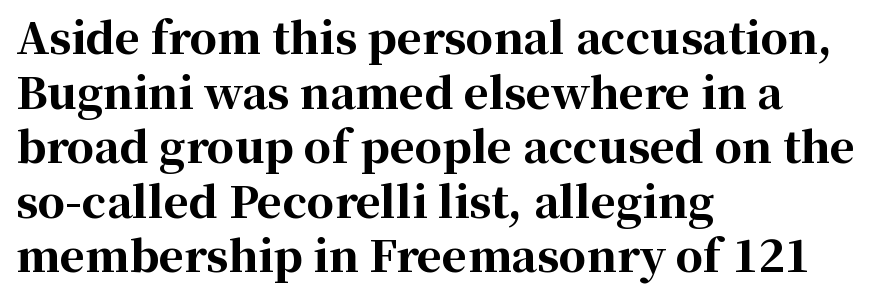
This rendering uses left alignment, leaving the right contour irregular. The passage shown is typed in a proportional face where columns would drift. Is the letter spacing exaggerated? No — it looks like the ordinary default. Evenly set lines give the paragraph a standard silhouette. The rendering shows small feet on the letterforms — a serif design. The strokes are fattened all the way to bold.
